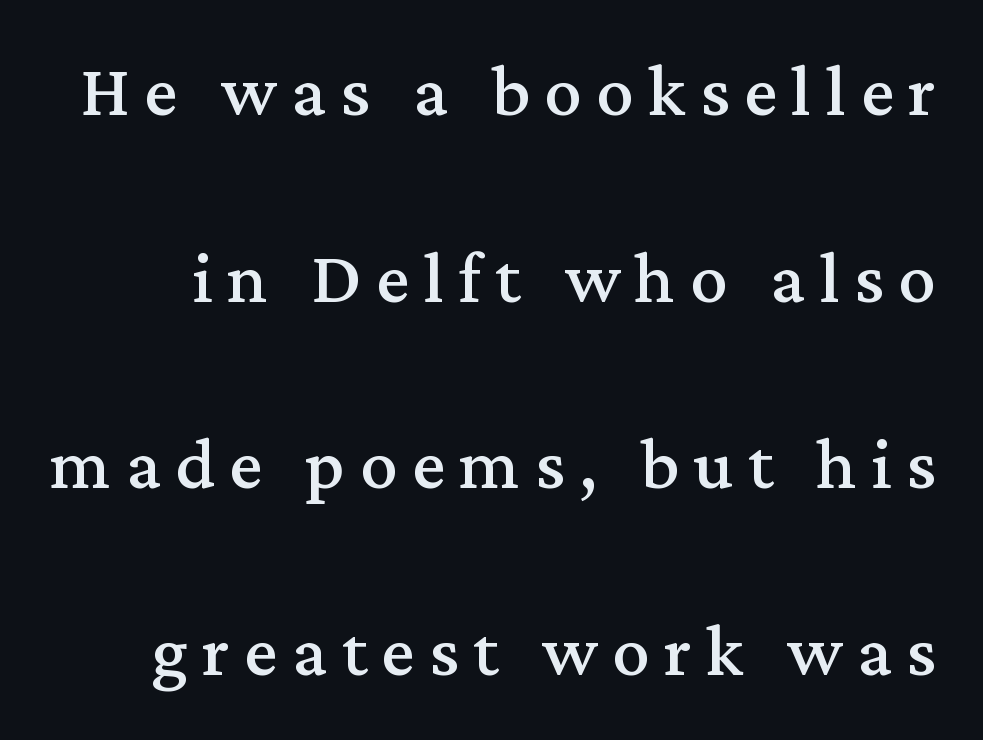
The face used here is seriffed, in the tradition of book romans. This sample has the flowing, uneven cadence of proportional lettering. Italic? Not at all — the glyphs are vertical. Is there much room between lines? Yes — plenty of vertical air separates them. Clear beneath every line of the passage.
